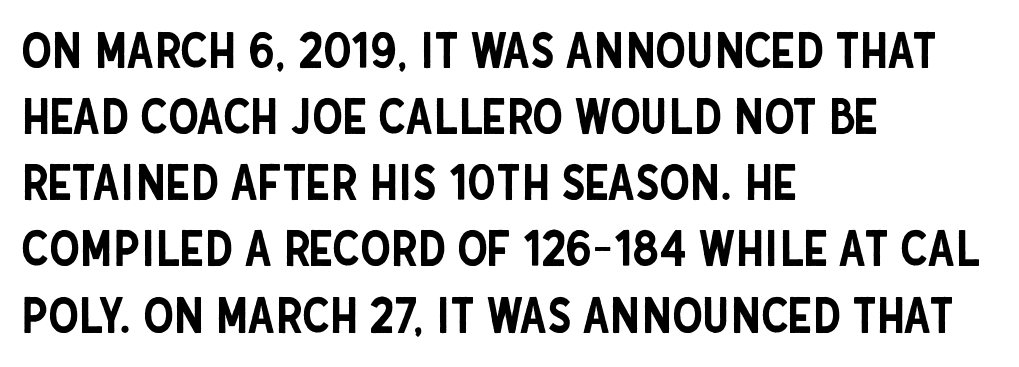
The image shows 49 px condensed sans-serif type, upright; set left-aligned, normal line spacing (1.35x), normal letter spacing, not underlined; low stroke contrast and a large x-height.
